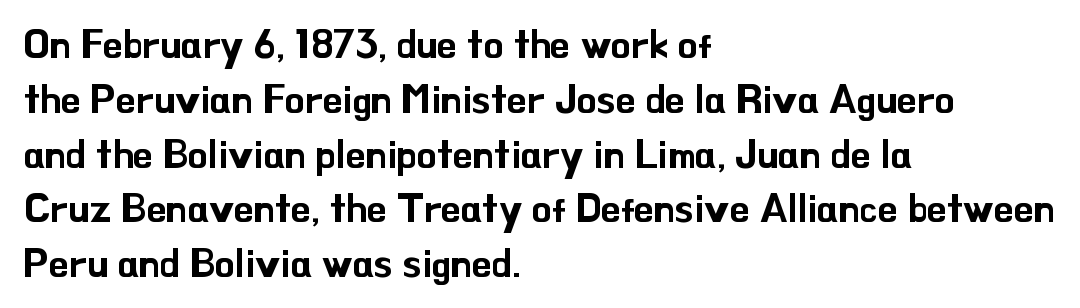
The image shows 40 px sans-serif type, upright; set left-aligned, normal line spacing (1.37x), normal letter spacing, not underlined; low stroke contrast and a small x-height.
